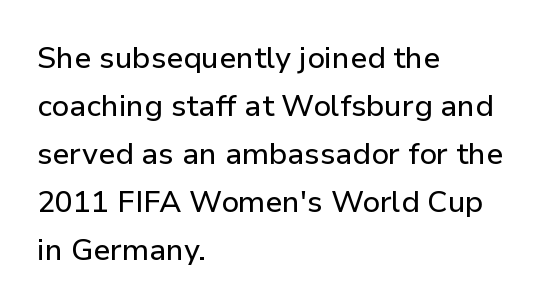
Vertical spacing — default. Quick note: not italic, upright. Is the letter spacing exaggerated? No — it looks like the ordinary default. The baseline area is clear. The rendering anchors every line to the left-hand side.
